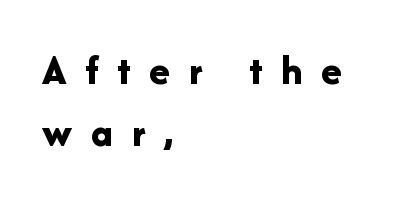
Q: Is the text bold? A: Yes.
Q: Is the text italic (slanted)? A: No, it is upright.
Q: Is the typeface a serif or a sans-serif typeface? A: Sans-serif.
Q: Is the text underlined? A: No.
Q: How is the paragraph aligned? A: Left-aligned.
Q: Is the spacing between letters normal or unusually wide? A: Unusually wide.
Q: Is the spacing between lines tight, normal or loose? A: Normal.
Q: Width (condensed, normal, or wide)? A: Normal.
Q: Stroke contrast? A: Low.
Q: x-height? A: Medium.
Q: Monospaced? A: No.
